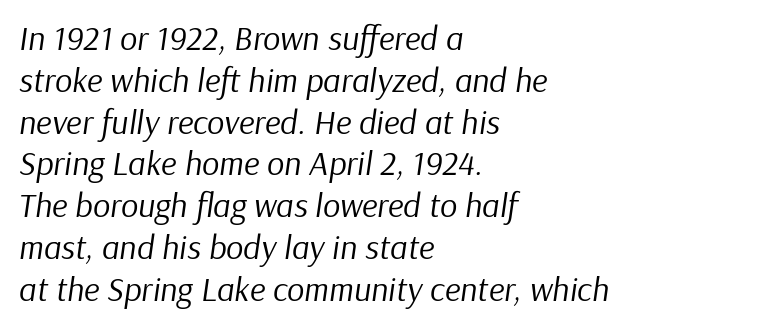
Q: Is the text bold? A: No.
Q: Is the text italic (slanted)? A: Yes, it leans right by about 9 degrees.
Q: Is the text underlined? A: No.
Q: How is the paragraph aligned? A: Left-aligned.
Q: Is the spacing between letters normal or unusually wide? A: Normal.
Q: Width (condensed, normal, or wide)? A: Normal.
Q: Stroke contrast? A: Low.
Q: x-height? A: Medium.
Q: Monospaced? A: No.
